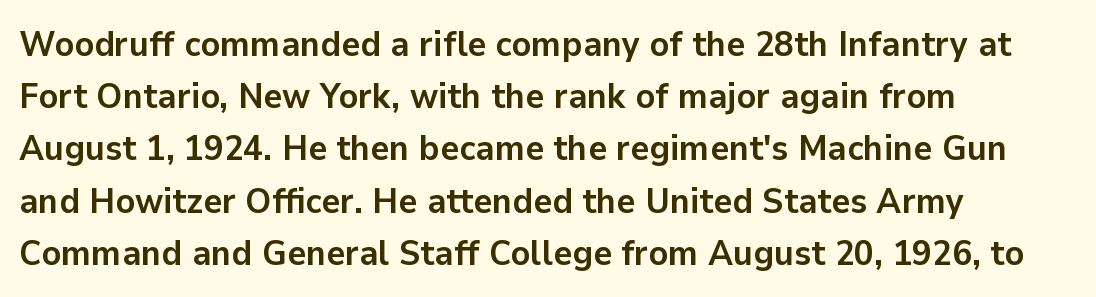
The image shows 36 px semibold sans-serif type, upright; set left-aligned, normal line spacing (1.45x), normal letter spacing, not underlined; low stroke contrast and a medium x-height.
